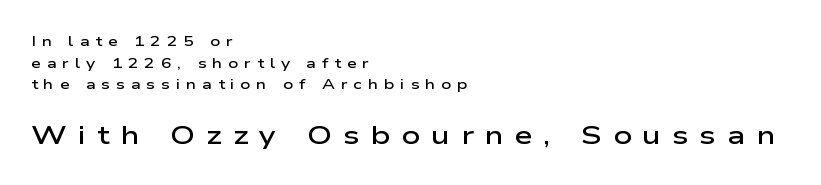
{"italic": "no", "bold": "semi", "underline": "no", "align": "left", "line_spacing": "normal", "line_spacing_ratio": 1.55, "letter_spacing": "wide", "letter_spacing_em": 0.42, "larger_block": "second", "size_ratio": 1.86, "glyph_px": 26}
